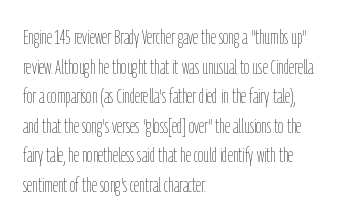
Quick note: underline off. Do the letters lean? They stand straight. The text block is weighted toward the left margin, trailing off unevenly rightward. This rendering leaves character spacing at its baseline value. Vertical spacing — default.
